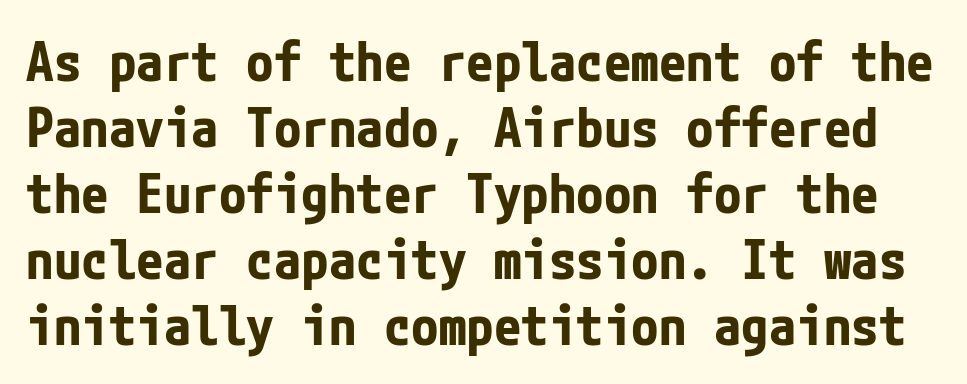
Each letter's strokes conclude bluntly, with no projecting serifs. Bold? Absolutely — the strokes are thick and heavy. Upright lettering throughout. A clean baseline with only descenders dipping below it. Spacing between characters is what you'd get straight out of the box.
